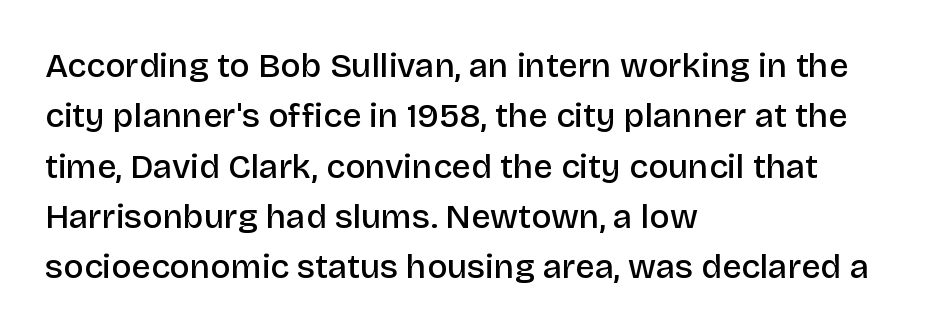
Q: Is the text bold? A: Semi-bold.
Q: Is the text italic (slanted)? A: No, it is upright.
Q: Is the typeface a serif or a sans-serif typeface? A: Sans-serif.
Q: Is the text underlined? A: No.
Q: How is the paragraph aligned? A: Left-aligned.
Q: Is the spacing between letters normal or unusually wide? A: Normal.
Q: Is the spacing between lines tight, normal or loose? A: Normal.
Q: Width (condensed, normal, or wide)? A: Normal.
Q: Stroke contrast? A: Low.
Q: x-height? A: Large.
Q: Monospaced? A: No.
